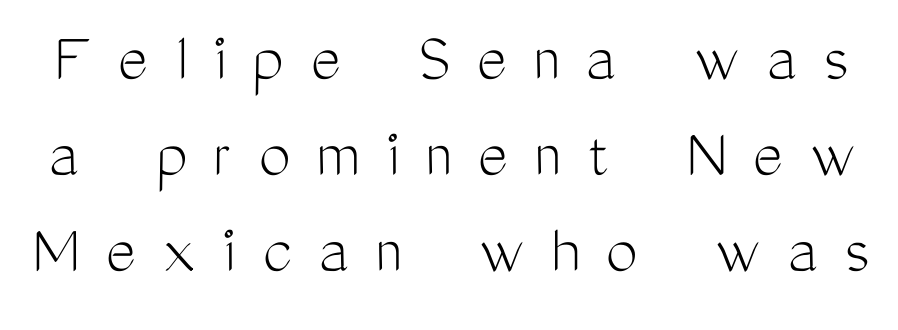
The type family on display is of the sans-serif kind. What stands out about the letter spacing? Its width — letters are far apart. The passage shown is not bold in any degree. Baseline-to-baseline distance is the conventional proportion of letter height.
